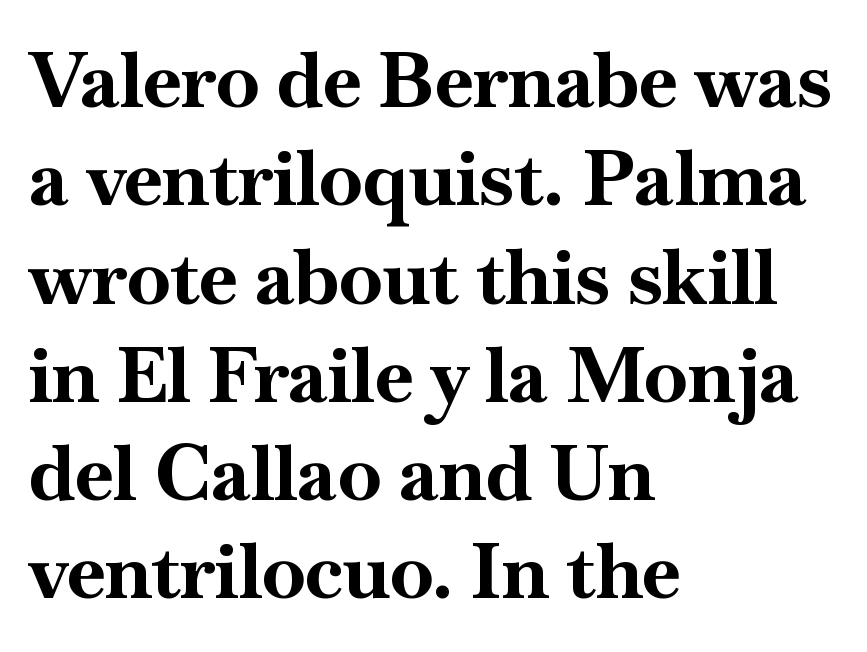
The image shows 78 px bold serif type, upright; set left-aligned, normal line spacing (1.26x), normal letter spacing, not underlined; high stroke contrast and a small x-height.
